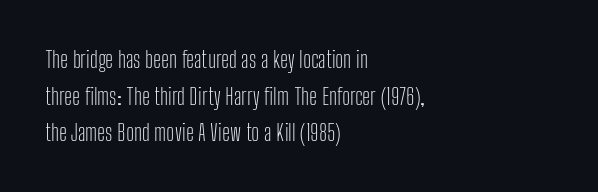
Notice how descenders clear the ascenders below comfortably — that's standard leading. Heft: none added — not bold. Posture: upright roman. The tracking reads as untouched default to a designer's eye. If you drew a ruler down the left edge, every line would touch it.
